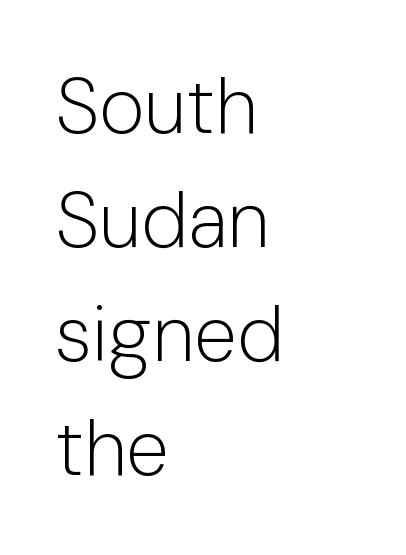
The image shows 78 px light sans-serif type, upright; set left-aligned, normal line spacing (1.46x), normal letter spacing, not underlined; low stroke contrast and a medium x-height.
